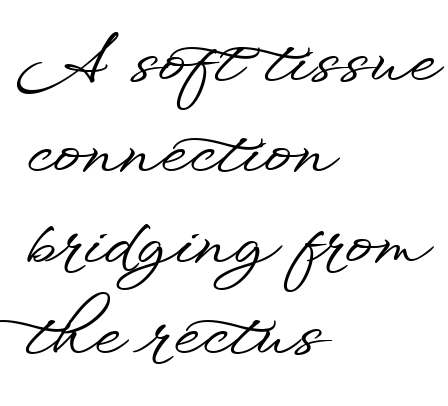
{"serif": "no", "width": "wide", "stroke_contrast": "low", "x_height": "small", "monospaced": "no", "underline": "no", "align": "left", "line_spacing": "normal", "line_spacing_ratio": 1.32, "letter_spacing": "normal", "letter_spacing_em": 0.0, "glyph_px": 69}
